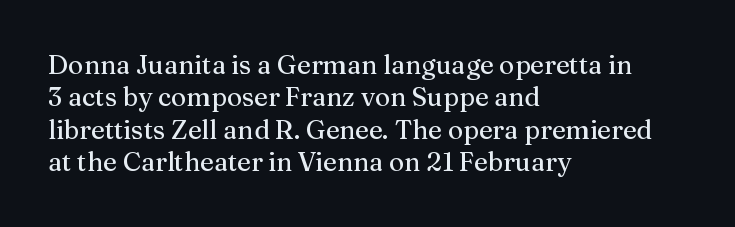
{"italic": "no", "underline": "no", "align": "left", "line_spacing": "normal", "line_spacing_ratio": 1.25, "letter_spacing": "normal", "letter_spacing_em": 0.0, "glyph_px": 26}
